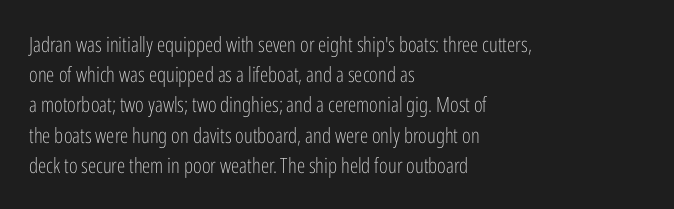
The image shows 21 px text type, upright; set left-aligned, normal line spacing (1.44x), normal letter spacing, not underlined.
